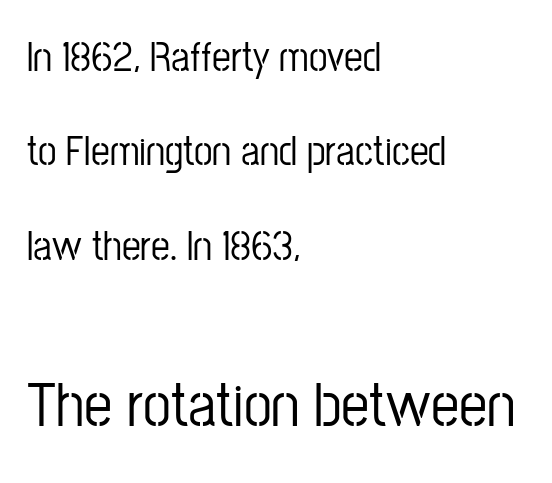
Interline gaps are noticeably wide in this sample. A typesetter would call this zero additional tracking. Each letter's strokes conclude bluntly, with no projecting serifs. The letters advance in unequal steps, a hallmark of proportional type. This sample uses an upright cut, with every glyph sitting square on the baseline. These lines stack with their left ends in a neat column.
